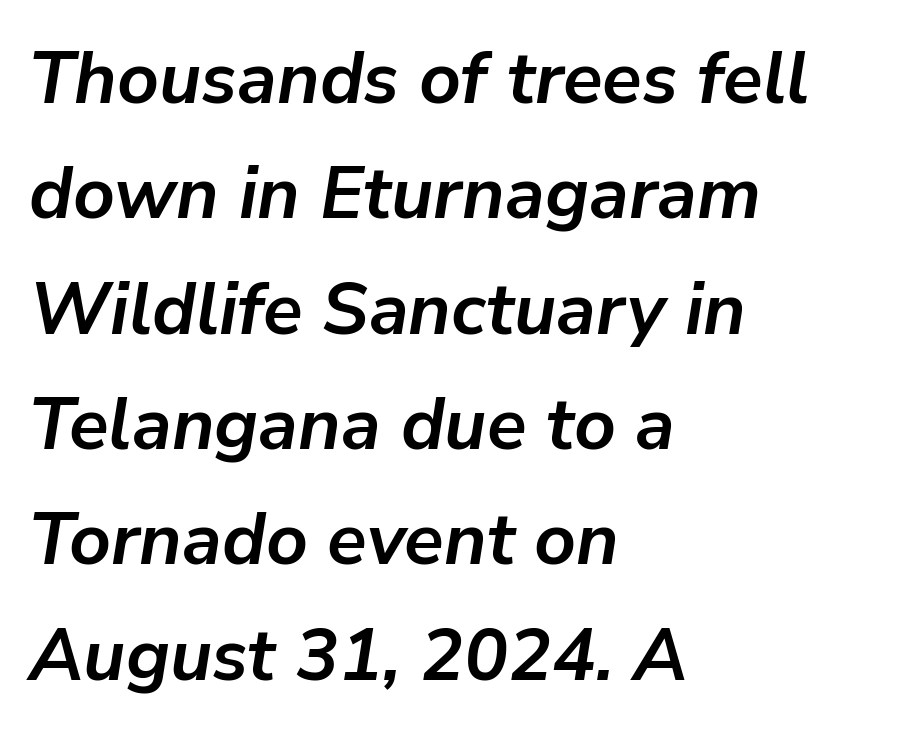
{"italic": "yes", "lean": "right", "slant_degrees": 9, "bold": "yes", "weight": "semibold", "width": "normal", "stroke_contrast": "low", "x_height": "medium", "monospaced": "no", "underline": "no", "align": "left", "line_spacing": "normal", "line_spacing_ratio": 1.58, "letter_spacing": "normal", "letter_spacing_em": 0.0, "glyph_px": 73}
